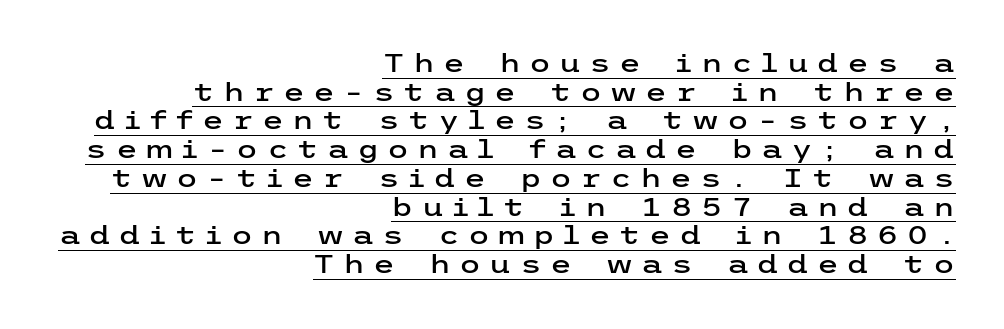
The image shows 25 px text type, upright; set right-aligned, tight line spacing (1.15x), unusually wide letter spacing (+0.33 em), underlined.
